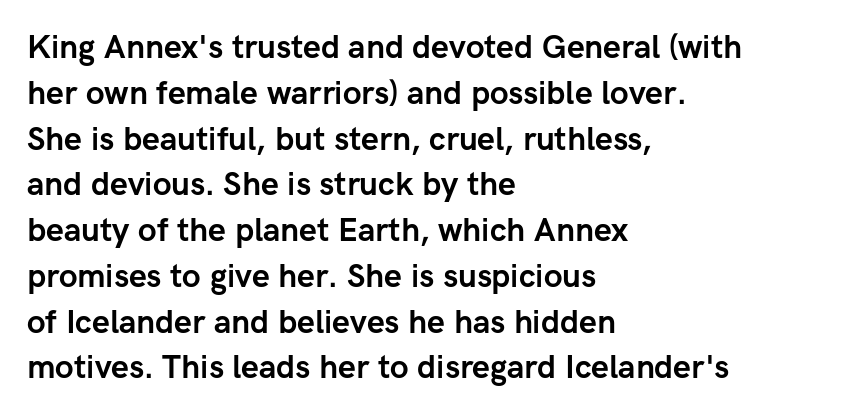
Observe the ordinary spacing: letters are neighbours, not strangers. I'd call this a sans setting — the letters go barefoot. Honestly, the row spacing looks completely unremarkable. Does the copy run flush right? No — it runs flush left.
